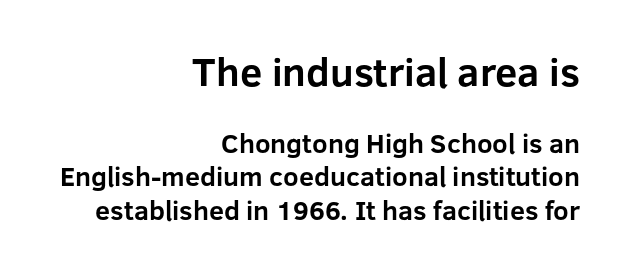
Q: Is the text bold? A: Yes.
Q: Is the text italic (slanted)? A: No, it is upright.
Q: Is the typeface a serif or a sans-serif typeface? A: Sans-serif.
Q: Is the text underlined? A: No.
Q: How is the paragraph aligned? A: Right-aligned.
Q: Is the spacing between letters normal or unusually wide? A: Normal.
Q: Which block of text is set in a larger size, the first (top) or the second (bottom)? A: The first (top) one.
Q: Width (condensed, normal, or wide)? A: Normal.
Q: Stroke contrast? A: Low.
Q: x-height? A: Medium.
Q: Monospaced? A: No.
